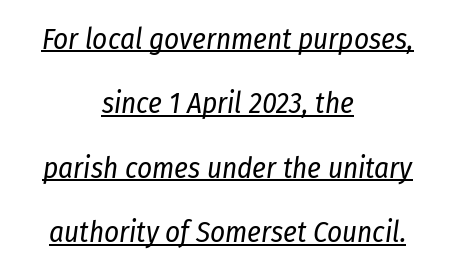
The image shows 29 px regular-weight, condensed type, italic (leaning right); set centered, loose line spacing (2.22x), normal letter spacing, underlined; low stroke contrast and a medium x-height.
